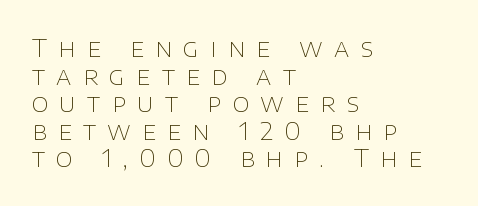
{"italic": "no", "bold": "no", "underline": "no", "align": "left", "line_spacing": "tight", "line_spacing_ratio": 1.15, "letter_spacing": "wide", "letter_spacing_em": 0.47, "glyph_px": 24}
